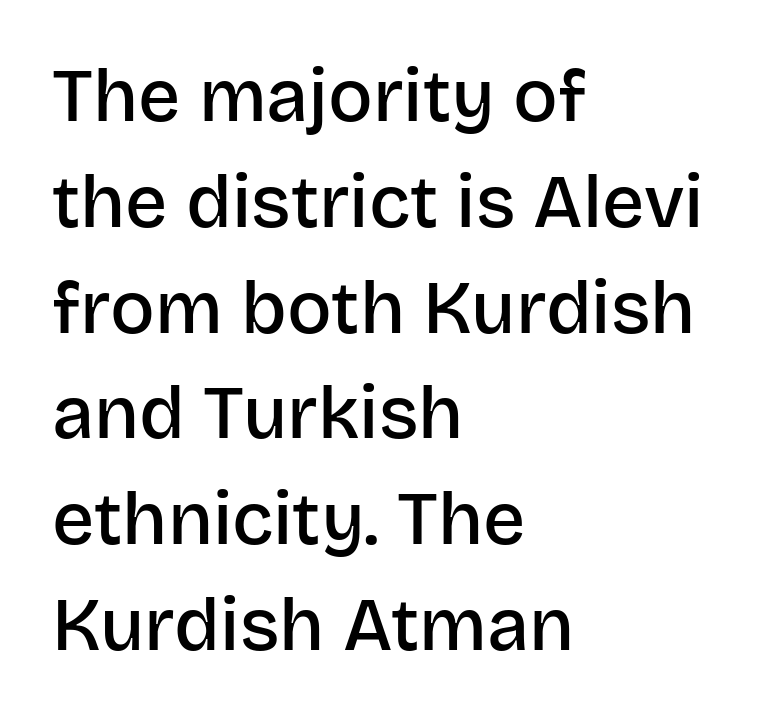
Q: Is the text bold? A: Semi-bold.
Q: Is the text italic (slanted)? A: No, it is upright.
Q: Is the typeface a serif or a sans-serif typeface? A: Sans-serif.
Q: Is the text underlined? A: No.
Q: How is the paragraph aligned? A: Left-aligned.
Q: Is the spacing between letters normal or unusually wide? A: Normal.
Q: Is the spacing between lines tight, normal or loose? A: Normal.
Q: Width (condensed, normal, or wide)? A: Normal.
Q: Stroke contrast? A: Low.
Q: x-height? A: Large.
Q: Monospaced? A: No.
